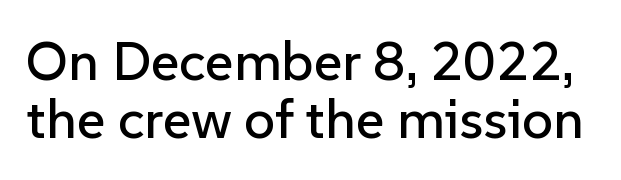
The image shows 55 px sans-serif type, upright; set tight line spacing (1.05x), normal letter spacing, not underlined; low stroke contrast and a medium x-height.
